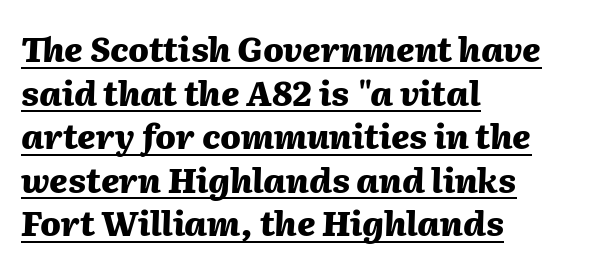
{"italic": "yes", "lean": "right", "slant_degrees": 2, "bold": "yes", "weight": "heavy", "width": "normal", "stroke_contrast": "medium", "x_height": "medium", "monospaced": "no", "underline": "yes", "align": "left", "line_spacing": "normal", "line_spacing_ratio": 1.28, "letter_spacing": "normal", "letter_spacing_em": 0.0, "glyph_px": 34}
